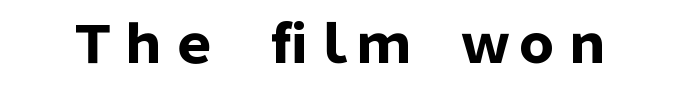
The image shows 51 px heavy sans-serif type, upright; set normal letter spacing, not underlined; low stroke contrast and a medium x-height.
